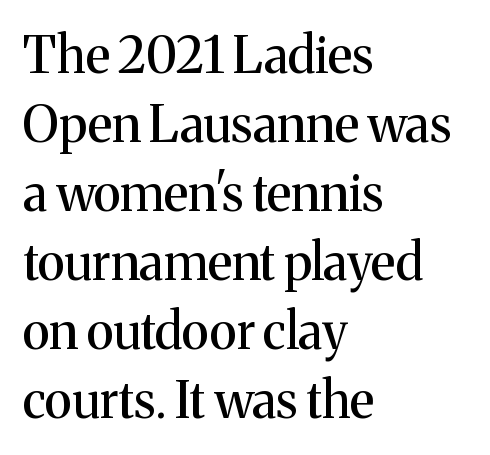
{"serif": "yes", "italic": "no", "width": "normal", "stroke_contrast": "medium", "x_height": "medium", "monospaced": "no", "underline": "no", "align": "left", "line_spacing": "normal", "line_spacing_ratio": 1.38, "letter_spacing": "normal", "letter_spacing_em": 0.0, "glyph_px": 50}
